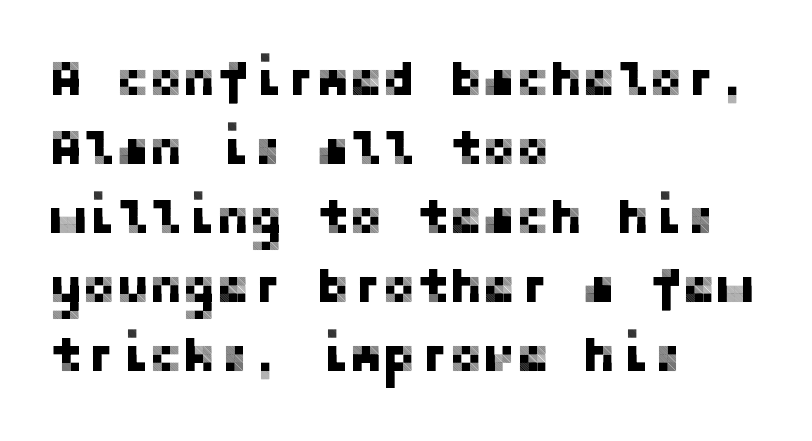
{"serif": "no", "italic": "no", "width": "normal", "stroke_contrast": "low", "x_height": "medium", "underline": "no", "align": "left", "line_spacing": "normal", "line_spacing_ratio": 1.38, "letter_spacing": "normal", "letter_spacing_em": 0.0, "glyph_px": 50}
